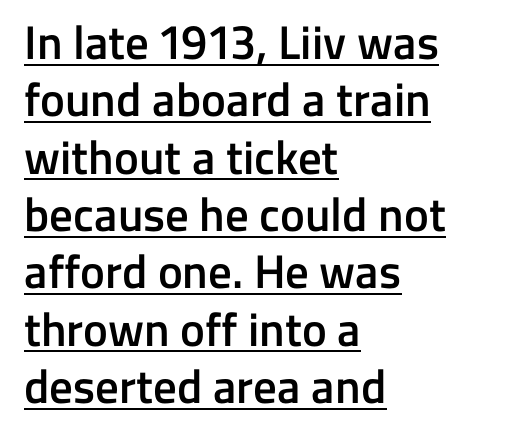
The image shows 47 px semibold sans-serif type, upright; set left-aligned, line spacing 1.22x, normal letter spacing, underlined; low stroke contrast and a medium x-height.
